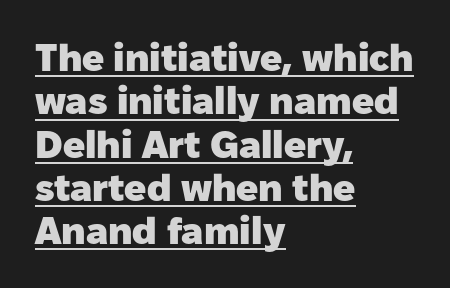
Q: Is the text bold? A: Yes.
Q: Is the text italic (slanted)? A: No, it is upright.
Q: Is the typeface a serif or a sans-serif typeface? A: Sans-serif.
Q: Is the text underlined? A: Yes.
Q: How is the paragraph aligned? A: Left-aligned.
Q: Is the spacing between letters normal or unusually wide? A: Normal.
Q: Is the spacing between lines tight, normal or loose? A: Tight.
Q: Width (condensed, normal, or wide)? A: Normal.
Q: Stroke contrast? A: Low.
Q: x-height? A: Medium.
Q: Monospaced? A: No.
